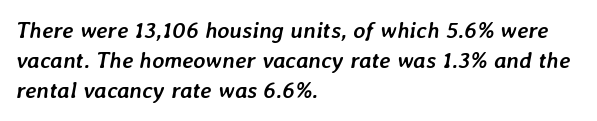
{"italic": "yes", "lean": "right", "slant_degrees": 7, "bold": "yes", "underline": "no", "align": "left", "line_spacing": "normal", "line_spacing_ratio": 1.31, "letter_spacing": "normal", "letter_spacing_em": 0.0, "glyph_px": 23}
